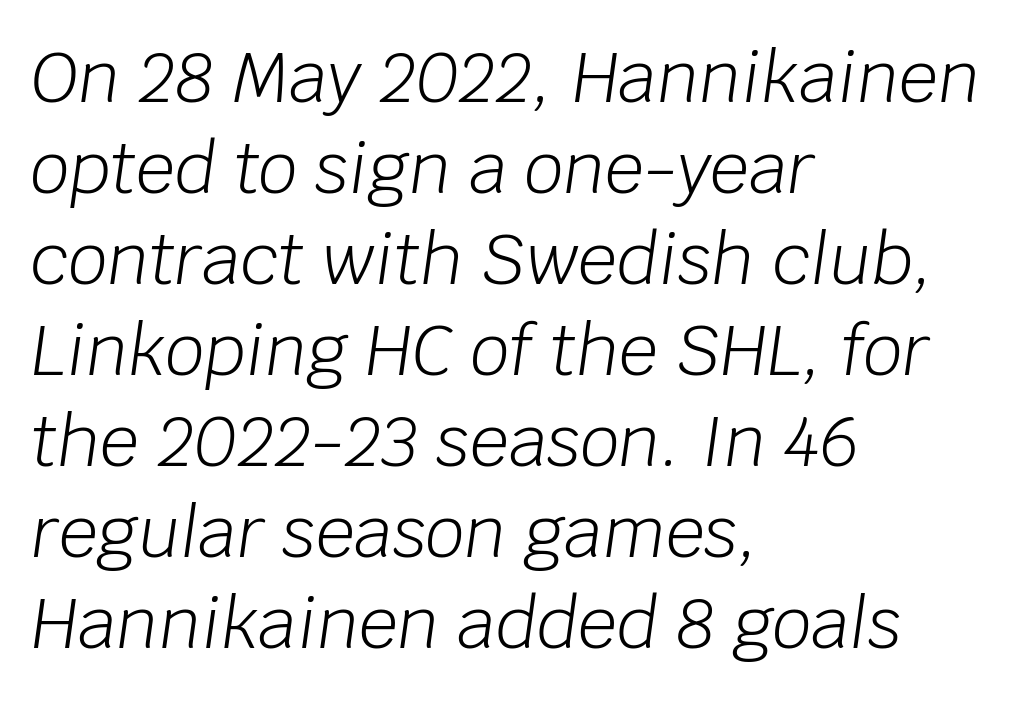
Q: Is the text bold? A: No.
Q: Is the text italic (slanted)? A: Yes, it leans right by about 8 degrees.
Q: Is the text underlined? A: No.
Q: How is the paragraph aligned? A: Left-aligned.
Q: Is the spacing between letters normal or unusually wide? A: Normal.
Q: Is the spacing between lines tight, normal or loose? A: Normal.
Q: Width (condensed, normal, or wide)? A: Normal.
Q: Stroke contrast? A: Low.
Q: x-height? A: Large.
Q: Monospaced? A: No.
